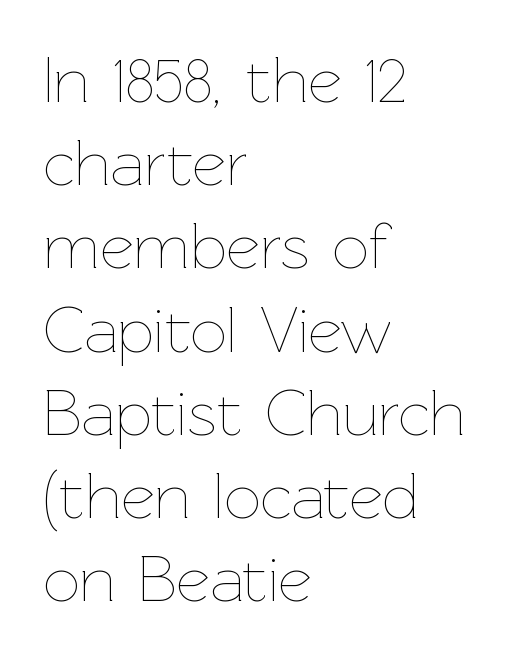
{"italic": "no", "bold": "no", "weight": "thin", "width": "normal", "stroke_contrast": "low", "x_height": "medium", "monospaced": "no", "underline": "no", "align": "left", "line_spacing": "normal", "line_spacing_ratio": 1.28, "letter_spacing": "normal", "letter_spacing_em": 0.0, "glyph_px": 65}
